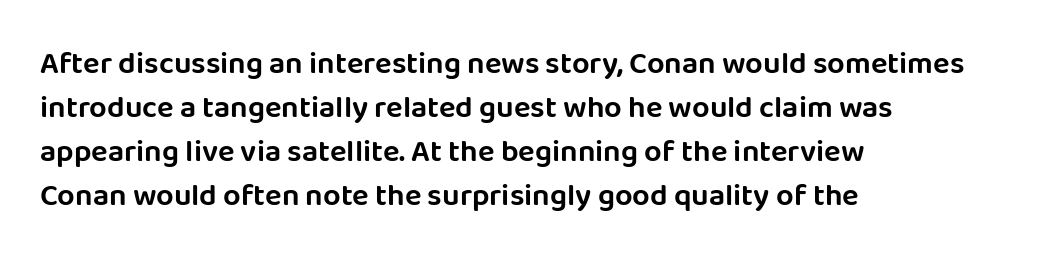
The image shows 31 px sans-serif type, upright; set left-aligned, normal line spacing (1.42x), normal letter spacing, not underlined; low stroke contrast and a large x-height.
